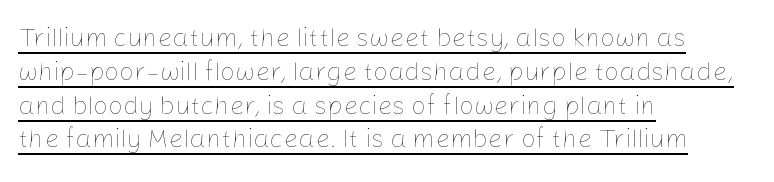
Q: Is the text bold? A: No.
Q: Is the text italic (slanted)? A: No, it is upright.
Q: Is the text underlined? A: Yes.
Q: How is the paragraph aligned? A: Left-aligned.
Q: Is the spacing between letters normal or unusually wide? A: Normal.
Q: Is the spacing between lines tight, normal or loose? A: Normal.
